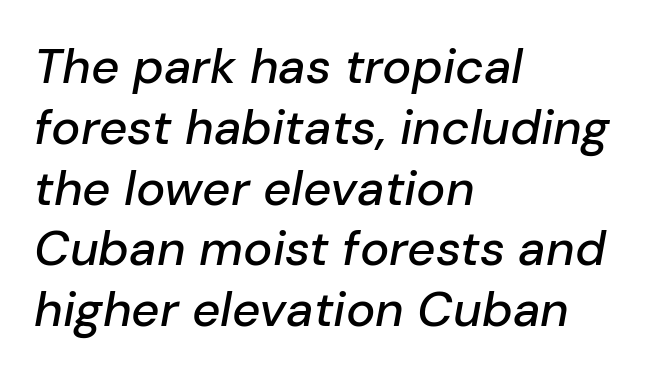
Q: Is the text italic (slanted)? A: Yes, it leans right by about 10 degrees.
Q: Is the text underlined? A: No.
Q: How is the paragraph aligned? A: Left-aligned.
Q: Is the spacing between letters normal or unusually wide? A: Normal.
Q: Width (condensed, normal, or wide)? A: Normal.
Q: Stroke contrast? A: Low.
Q: x-height? A: Medium.
Q: Monospaced? A: No.
